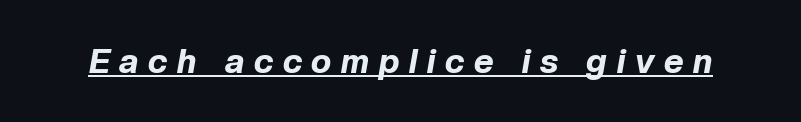
The image shows 34 px bold type, italic (leaning right); set unusually wide letter spacing (+0.29 em), underlined; low stroke contrast and a medium x-height.
